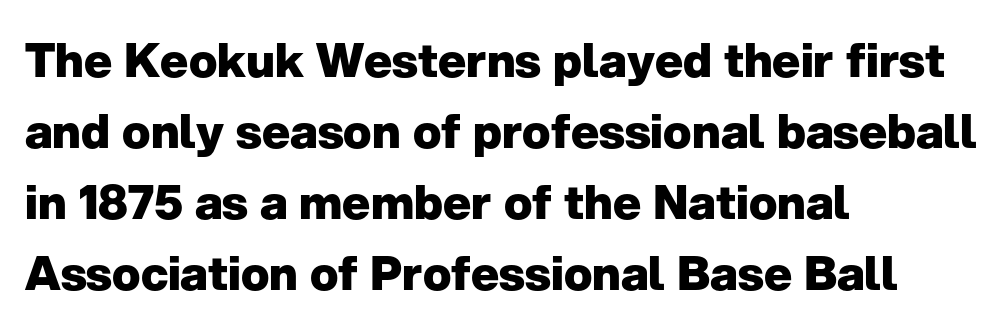
Q: Is the text bold? A: Yes.
Q: Is the text italic (slanted)? A: No, it is upright.
Q: Is the typeface a serif or a sans-serif typeface? A: Sans-serif.
Q: Is the text underlined? A: No.
Q: How is the paragraph aligned? A: Left-aligned.
Q: Is the spacing between letters normal or unusually wide? A: Normal.
Q: Is the spacing between lines tight, normal or loose? A: Normal.
Q: Width (condensed, normal, or wide)? A: Normal.
Q: Stroke contrast? A: Low.
Q: x-height? A: Medium.
Q: Monospaced? A: No.
